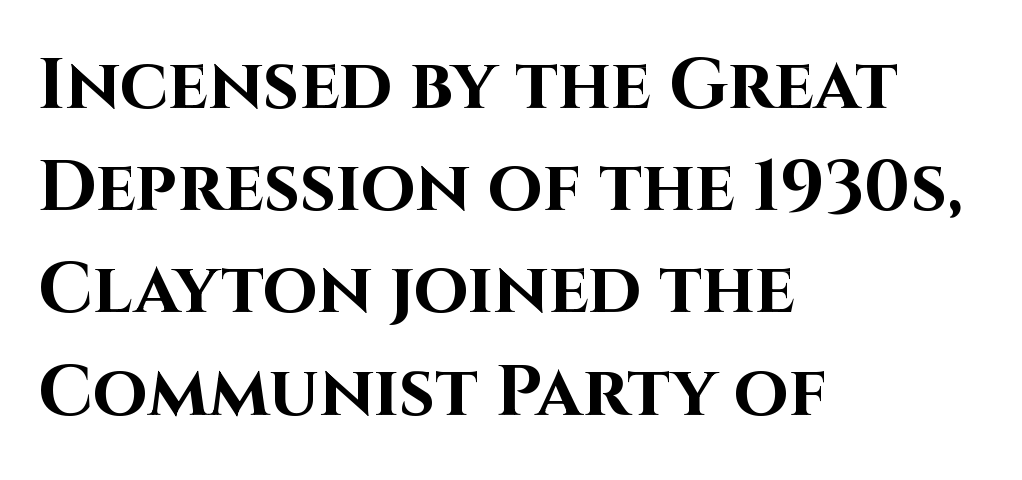
{"serif": "no", "italic": "no", "bold": "yes", "weight": "bold", "width": "normal", "stroke_contrast": "high", "x_height": "large", "monospaced": "no", "underline": "no", "align": "left", "line_spacing": "normal", "line_spacing_ratio": 1.44, "letter_spacing": "normal", "letter_spacing_em": 0.0, "glyph_px": 71}
